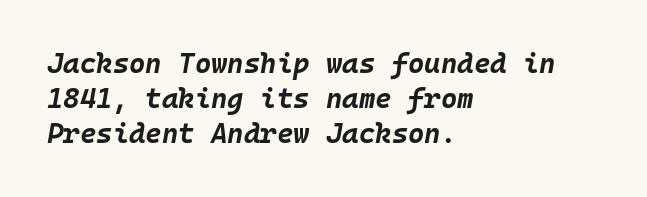
The image shows 28 px bold type, italic (leaning right), monospaced; set left-aligned, normal line spacing (1.25x), normal letter spacing, not underlined; low stroke contrast and a large x-height.
